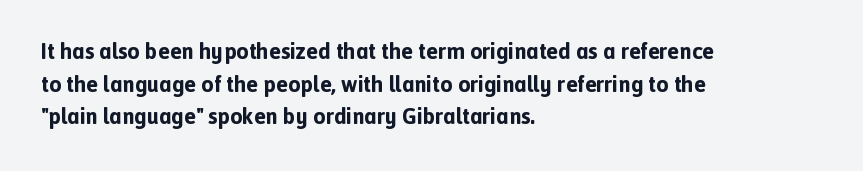
The image shows 22 px bold type, upright; set left-aligned, normal line spacing (1.48x), normal letter spacing, not underlined.
